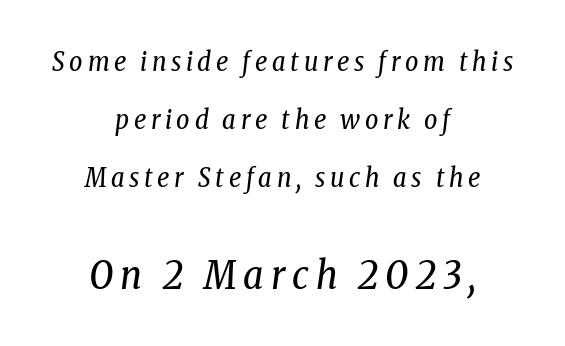
The image shows 39 px regular-weight, condensed serif type, italic (leaning right); set centered, loose line spacing (2.23x), not underlined; the second (bottom) block is 1.5x larger; low stroke contrast and a medium x-height.
